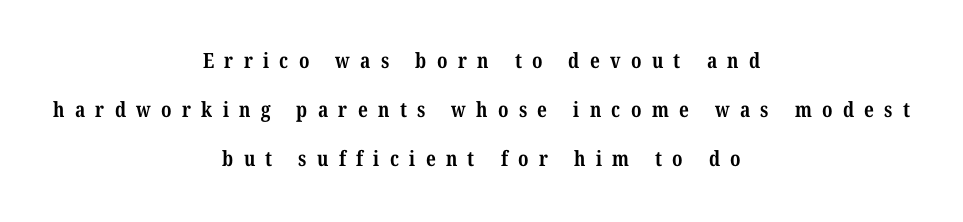
{"bold": "yes", "underline": "no", "align": "center", "line_spacing": "loose", "line_spacing_ratio": 2.33, "letter_spacing": "wide", "letter_spacing_em": 0.49, "glyph_px": 21}
